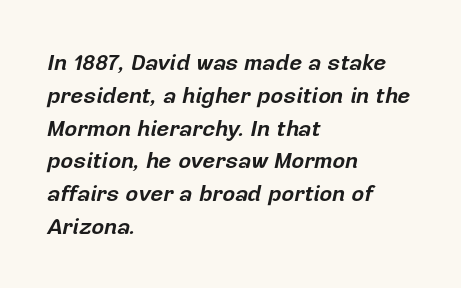
Q: Is the text bold? A: Yes.
Q: Is the text italic (slanted)? A: Yes, it leans right by about 12 degrees.
Q: Is the text underlined? A: No.
Q: How is the paragraph aligned? A: Left-aligned.
Q: Is the spacing between letters normal or unusually wide? A: Normal.
Q: Is the spacing between lines tight, normal or loose? A: Normal.
